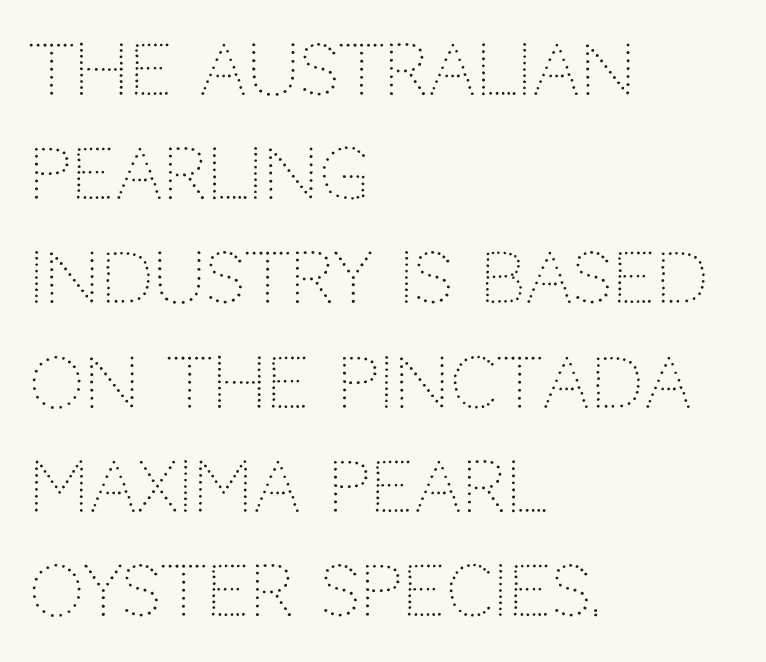
The passage shown is not underscored anywhere. The glyphs in this specimen are sans serif. Visually the block forms a straight wall on the left and a jagged coastline on the right. In terms of leading, this rendering sits right in the middle.
